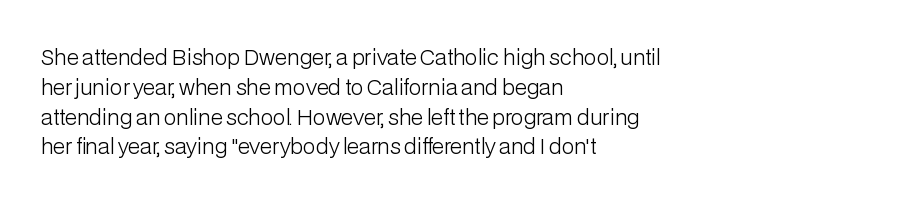
Q: Is the text bold? A: No.
Q: Is the text italic (slanted)? A: No, it is upright.
Q: Is the text underlined? A: No.
Q: How is the paragraph aligned? A: Left-aligned.
Q: Is the spacing between letters normal or unusually wide? A: Normal.
Q: Is the spacing between lines tight, normal or loose? A: Normal.
